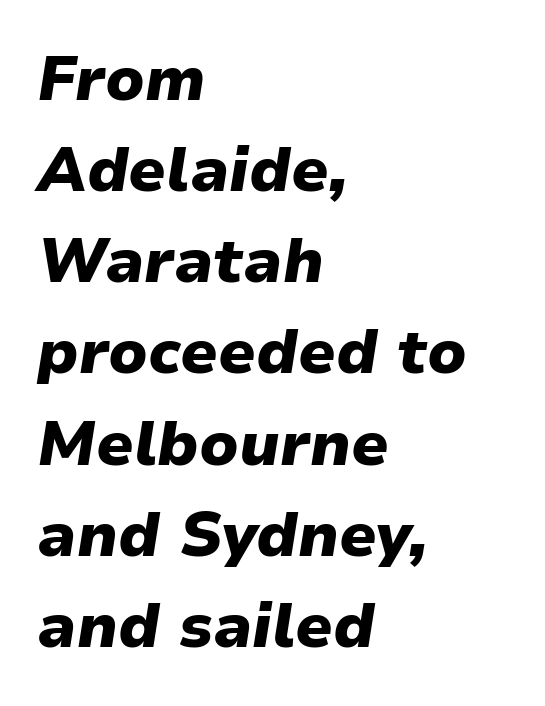
The image shows 62 px heavy type, italic (leaning right); set left-aligned, normal line spacing (1.47x), normal letter spacing, not underlined; low stroke contrast and a medium x-height.
